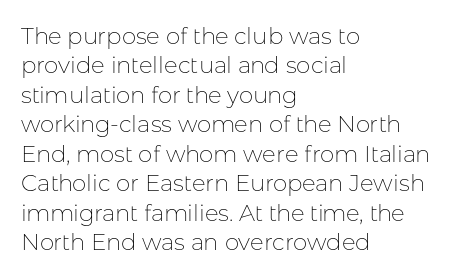
It's the straight-up-and-down kind of type. The face used here is rendered with its standard letterfit. The setting favours the left margin, as ordinary paragraphs usually do. This is not heavy type; no bold has been used. Interline gaps are of average width in this sample.
